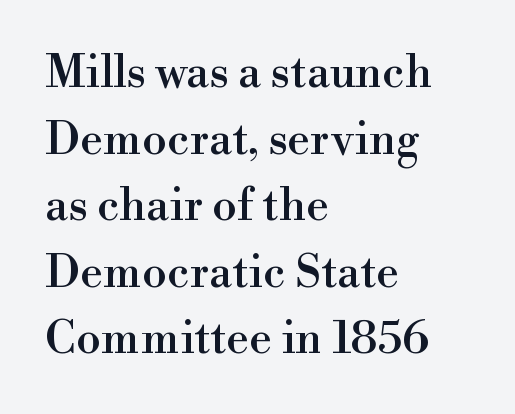
The image shows 45 px serif type, upright; set left-aligned, normal line spacing (1.48x), normal letter spacing, not underlined; a small x-height.
